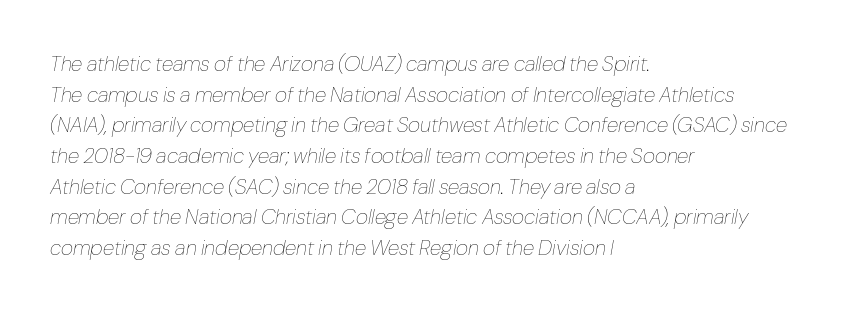
If you drew a ruler down the left edge, every line would touch it. Standard letterfit; no display-style spreading of the glyphs. The passage shown is not underscored anywhere. The lines sit at an ordinary, default distance from one another. Yep, that's italic — everything's leaning. Unbolded letterforms with no extra heft.
